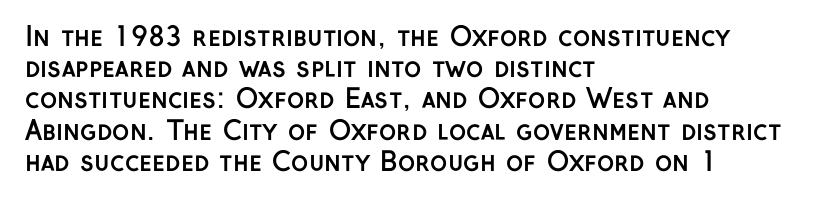
Q: Is the text bold? A: Yes.
Q: Is the text italic (slanted)? A: No, it is upright.
Q: Is the text underlined? A: No.
Q: How is the paragraph aligned? A: Left-aligned.
Q: Is the spacing between letters normal or unusually wide? A: Normal.
